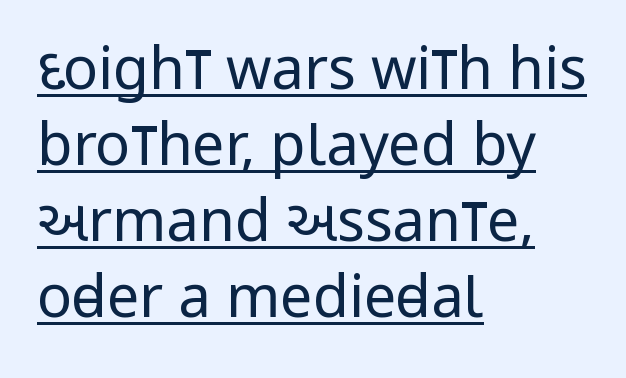
Observe the ordinary spacing: letters are neighbours, not strangers. Notice how the passage keeps a crisp vertical edge on the left only. No feet cap the strokes, marking this as sans-serif type. Underline: present. A typesetter would call this leading conventional body-copy spacing. No extra ink here — the face is not bold.
